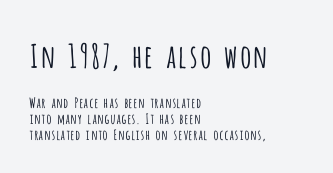
Q: Is the text bold? A: No.
Q: Is the text italic (slanted)? A: No, it is upright.
Q: Is the typeface a serif or a sans-serif typeface? A: Sans-serif.
Q: Is the text underlined? A: No.
Q: How is the paragraph aligned? A: Left-aligned.
Q: Is the spacing between letters normal or unusually wide? A: Normal.
Q: Is the spacing between lines tight, normal or loose? A: Tight.
Q: Which block of text is set in a larger size, the first (top) or the second (bottom)? A: The first (top) one.
Q: Width (condensed, normal, or wide)? A: Condensed.
Q: Stroke contrast? A: Low.
Q: x-height? A: Large.
Q: Monospaced? A: No.
